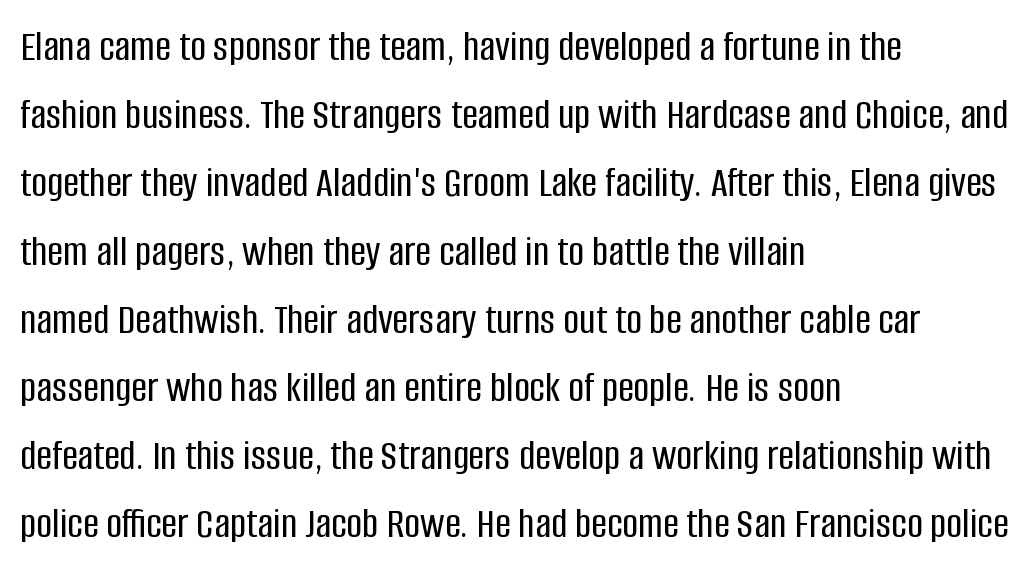
Q: Is the text italic (slanted)? A: No, it is upright.
Q: Is the typeface a serif or a sans-serif typeface? A: Sans-serif.
Q: Is the text underlined? A: No.
Q: How is the paragraph aligned? A: Left-aligned.
Q: Is the spacing between letters normal or unusually wide? A: Normal.
Q: Is the spacing between lines tight, normal or loose? A: Normal.
Q: Width (condensed, normal, or wide)? A: Condensed.
Q: Stroke contrast? A: Low.
Q: x-height? A: Large.
Q: Monospaced? A: No.
